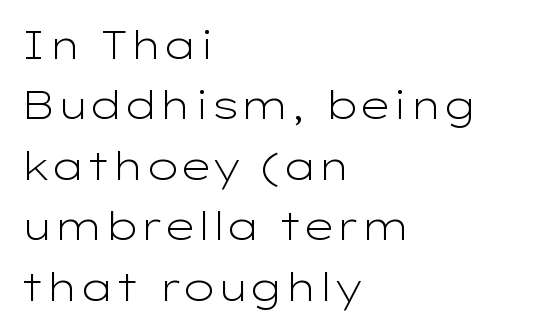
{"serif": "no", "italic": "no", "bold": "no", "weight": "light", "width": "wide", "stroke_contrast": "low", "x_height": "medium", "monospaced": "no", "underline": "no", "align": "left", "line_spacing": "normal", "line_spacing_ratio": 1.55, "letter_spacing": "normal", "letter_spacing_em": 0.0, "glyph_px": 39}
